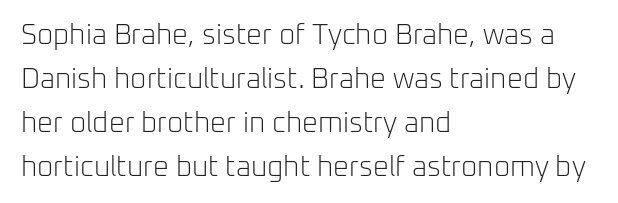
{"serif": "no", "italic": "no", "bold": "no", "weight": "light", "width": "normal", "stroke_contrast": "low", "x_height": "medium", "monospaced": "no", "underline": "no", "align": "left", "line_spacing": "normal", "line_spacing_ratio": 1.57, "letter_spacing": "normal", "letter_spacing_em": 0.0, "glyph_px": 28}
